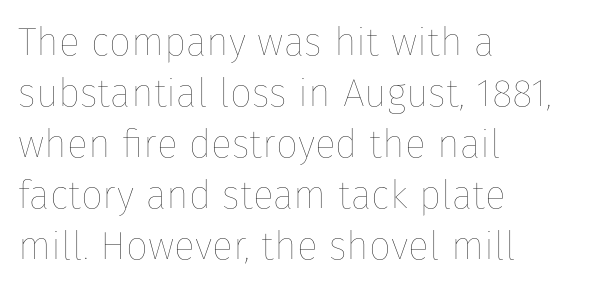
The image shows 39 px thin type, upright; set left-aligned, normal line spacing (1.31x), normal letter spacing, not underlined; low stroke contrast and a medium x-height.
